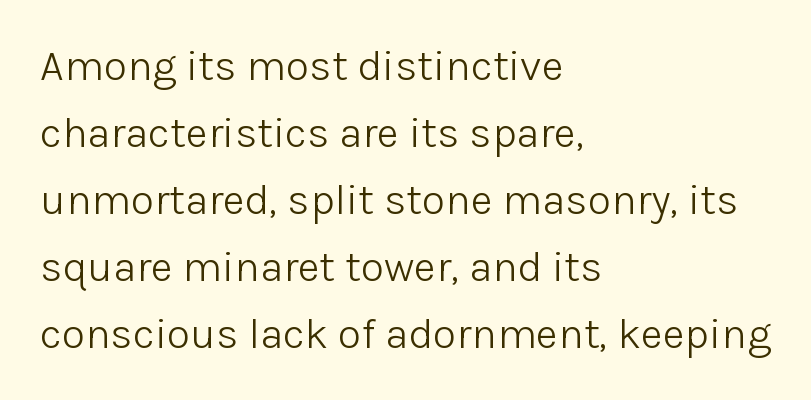
The image shows 43 px light sans-serif type, upright; set left-aligned, normal line spacing (1.56x), normal letter spacing, not underlined; low stroke contrast and a medium x-height.
